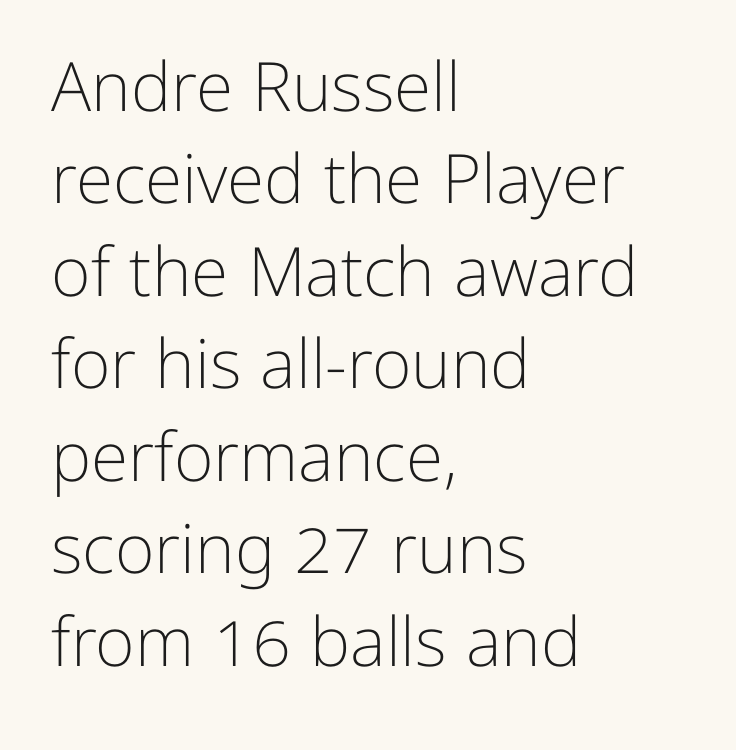
The image shows 68 px light sans-serif type, upright; set left-aligned, normal line spacing (1.36x), normal letter spacing, not underlined; low stroke contrast and a medium x-height.
